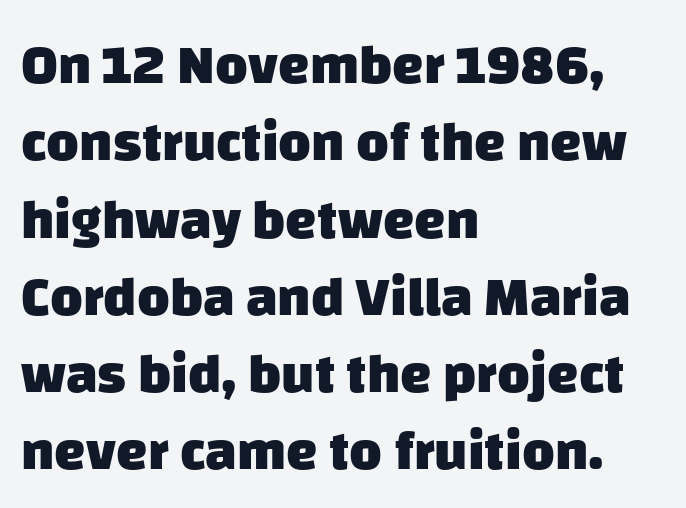
Q: Is the text bold? A: Yes.
Q: Is the typeface a serif or a sans-serif typeface? A: Sans-serif.
Q: Is the text underlined? A: No.
Q: How is the paragraph aligned? A: Left-aligned.
Q: Is the spacing between letters normal or unusually wide? A: Normal.
Q: Is the spacing between lines tight, normal or loose? A: Normal.
Q: Width (condensed, normal, or wide)? A: Normal.
Q: Stroke contrast? A: Low.
Q: x-height? A: Large.
Q: Monospaced? A: No.
